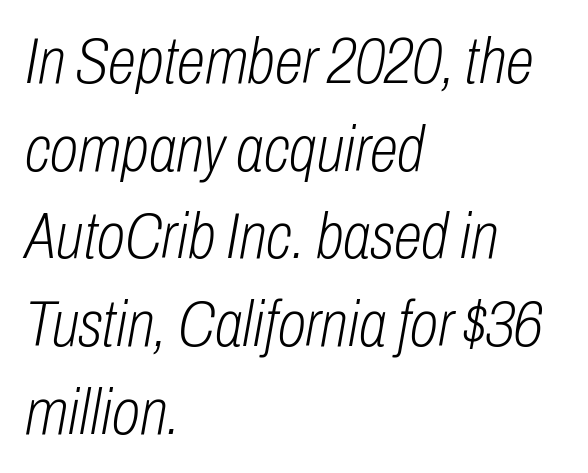
Is the stroke heavy? The answer is a plain regular-or-lighter. Regular leading. Honestly, there is no underline to notice here at all. The gaps between neighbouring characters are ordinary and unremarkable.
